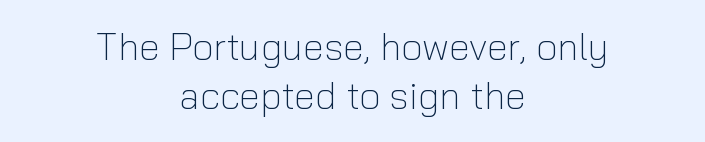
This sample is center-justified, so both line endings float freely. Inter-character spacing is left at the font's built-in metrics. These glyphs show unthickened strokes, regular width or finer. Grotesque or geometric, the face here clearly has no serifs.
